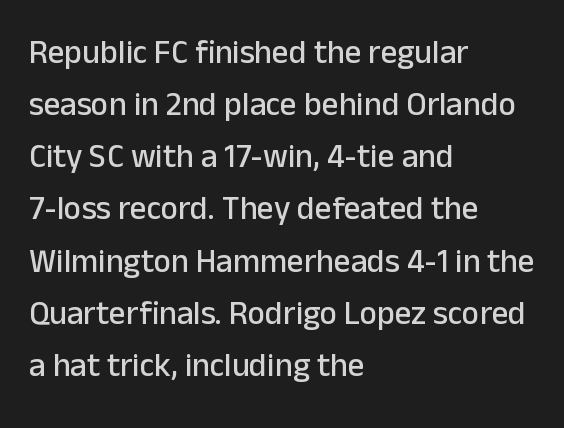
Q: Is the text italic (slanted)? A: No, it is upright.
Q: Is the typeface a serif or a sans-serif typeface? A: Sans-serif.
Q: Is the text underlined? A: No.
Q: How is the paragraph aligned? A: Left-aligned.
Q: Is the spacing between letters normal or unusually wide? A: Normal.
Q: Is the spacing between lines tight, normal or loose? A: Normal.
Q: Width (condensed, normal, or wide)? A: Normal.
Q: Stroke contrast? A: Low.
Q: x-height? A: Medium.
Q: Monospaced? A: No.
